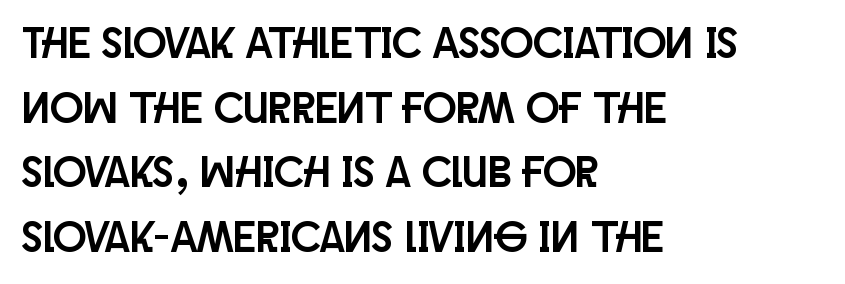
{"serif": "no", "italic": "no", "width": "condensed", "stroke_contrast": "low", "x_height": "large", "monospaced": "no", "underline": "no", "align": "left", "line_spacing": "normal", "line_spacing_ratio": 1.47, "letter_spacing": "normal", "letter_spacing_em": 0.0, "glyph_px": 44}
